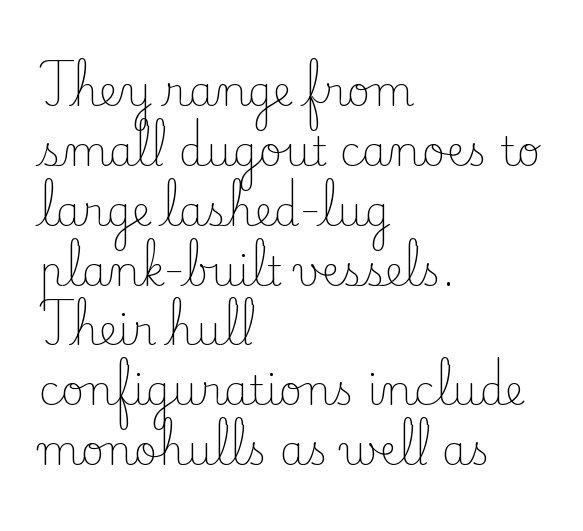
Q: Is the text bold? A: No.
Q: Is the text italic (slanted)? A: No, it is upright.
Q: Is the typeface a serif or a sans-serif typeface? A: Serif.
Q: Is the text underlined? A: No.
Q: How is the paragraph aligned? A: Left-aligned.
Q: Is the spacing between letters normal or unusually wide? A: Normal.
Q: Is the spacing between lines tight, normal or loose? A: Normal.
Q: Width (condensed, normal, or wide)? A: Normal.
Q: Stroke contrast? A: Low.
Q: x-height? A: Small.
Q: Monospaced? A: No.
